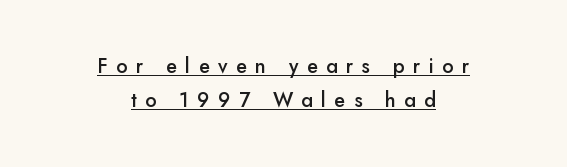
The image shows 20 px text type, upright; set centered, line spacing 1.71x, unusually wide letter spacing (+0.42 em), underlined.
